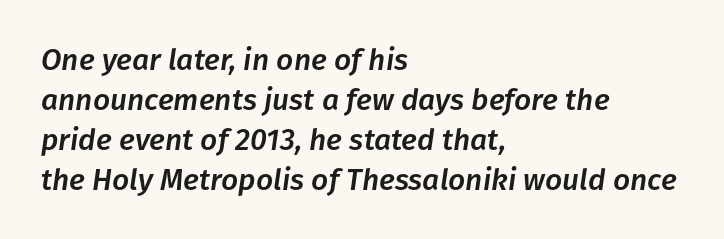
A typesetter would call this proportional, since set widths differ per character. Check under the words: just untouched page. In terms of letterspacing, this is plain default setting. This sample keeps an unexceptional amount of space between lines. Notice how the stems are inclined rather than vertical — that's the hallmark of italics.
